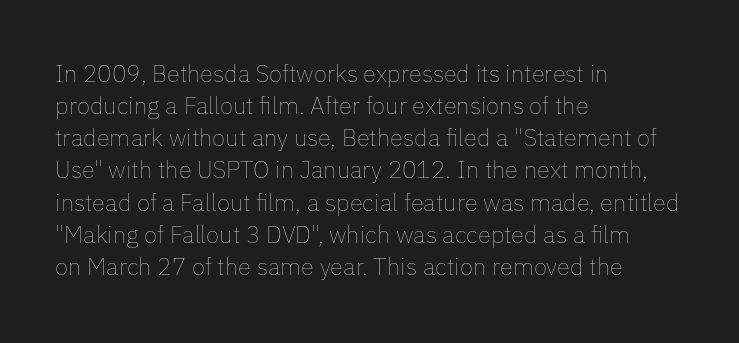
Q: Is the text bold? A: No.
Q: Is the text italic (slanted)? A: No, it is upright.
Q: Is the text underlined? A: No.
Q: How is the paragraph aligned? A: Left-aligned.
Q: Is the spacing between letters normal or unusually wide? A: Normal.
Q: Is the spacing between lines tight, normal or loose? A: Normal.
